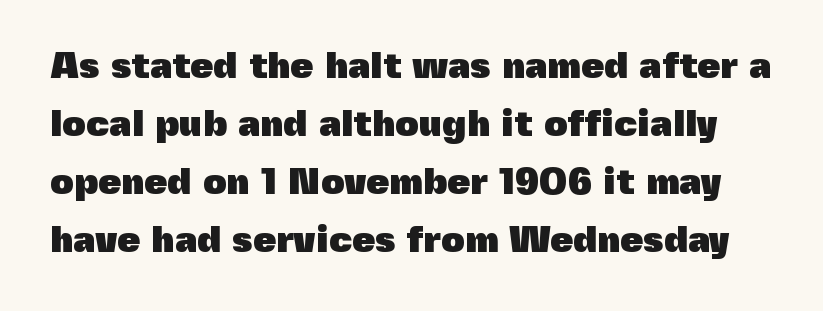
Q: Is the text bold? A: Yes.
Q: Is the text italic (slanted)? A: No, it is upright.
Q: Is the typeface a serif or a sans-serif typeface? A: Sans-serif.
Q: Is the text underlined? A: No.
Q: Is the spacing between letters normal or unusually wide? A: Normal.
Q: Is the spacing between lines tight, normal or loose? A: Normal.
Q: Width (condensed, normal, or wide)? A: Normal.
Q: x-height? A: Medium.
Q: Monospaced? A: No.
